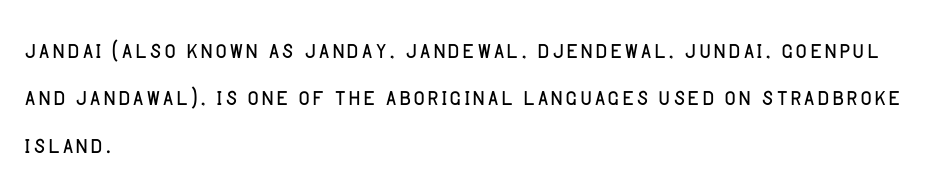
Q: Is the text bold? A: No.
Q: Is the text italic (slanted)? A: No, it is upright.
Q: Is the typeface a serif or a sans-serif typeface? A: Sans-serif.
Q: Is the text underlined? A: No.
Q: How is the paragraph aligned? A: Left-aligned.
Q: Is the spacing between letters normal or unusually wide? A: Normal.
Q: Is the spacing between lines tight, normal or loose? A: Normal.
Q: Width (condensed, normal, or wide)? A: Normal.
Q: Stroke contrast? A: Low.
Q: x-height? A: Large.
Q: Monospaced? A: No.
